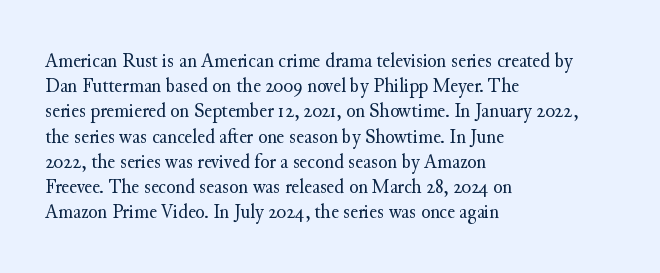
Q: Is the text bold? A: No.
Q: Is the text italic (slanted)? A: No, it is upright.
Q: Is the text underlined? A: No.
Q: How is the paragraph aligned? A: Left-aligned.
Q: Is the spacing between letters normal or unusually wide? A: Normal.
